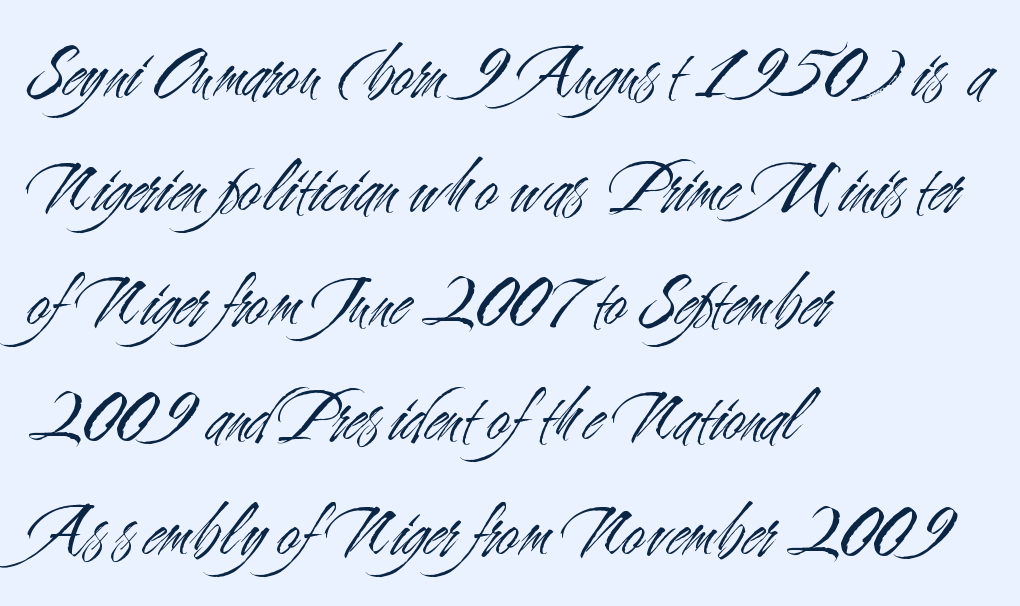
Q: Is the text bold? A: No.
Q: Is the text italic (slanted)? A: Yes.
Q: Is the typeface a serif or a sans-serif typeface? A: Sans-serif.
Q: Is the text underlined? A: No.
Q: How is the paragraph aligned? A: Left-aligned.
Q: Is the spacing between letters normal or unusually wide? A: Normal.
Q: Is the spacing between lines tight, normal or loose? A: Normal.
Q: Width (condensed, normal, or wide)? A: Condensed.
Q: Stroke contrast? A: Medium.
Q: x-height? A: Small.
Q: Monospaced? A: No.
